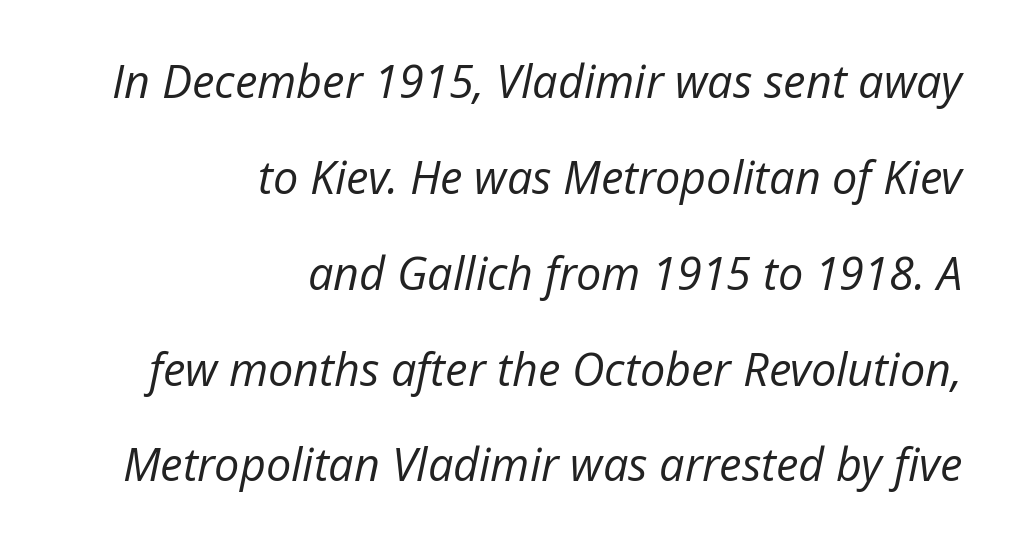
{"italic": "yes", "lean": "right", "slant_degrees": 12, "bold": "no", "weight": "regular", "width": "normal", "stroke_contrast": "low", "x_height": "medium", "monospaced": "no", "underline": "no", "align": "right", "line_spacing": "loose", "line_spacing_ratio": 2.13, "letter_spacing": "normal", "letter_spacing_em": 0.0, "glyph_px": 45}
